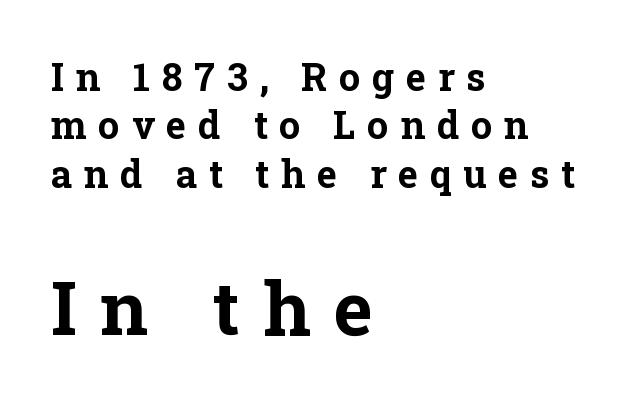
The image shows 75 px bold serif type, upright; set left-aligned, normal line spacing (1.27x), unusually wide letter spacing (+0.31 em), not underlined; the second (bottom) block is 1.97x larger; low stroke contrast and a medium x-height.
